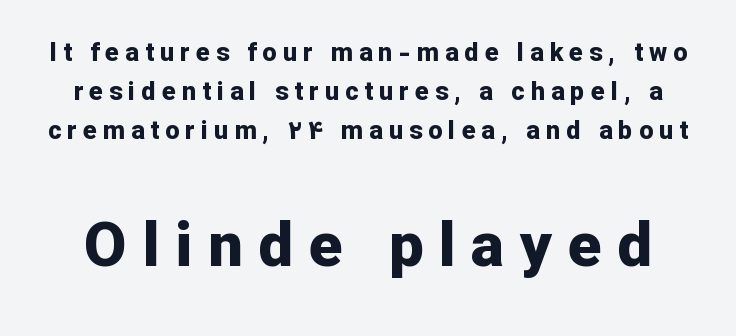
Q: Is the text bold? A: Yes.
Q: Is the text italic (slanted)? A: No, it is upright.
Q: Is the typeface a serif or a sans-serif typeface? A: Sans-serif.
Q: Is the text underlined? A: No.
Q: Is the spacing between letters normal or unusually wide? A: Unusually wide.
Q: Is the spacing between lines tight, normal or loose? A: Normal.
Q: Which block of text is set in a larger size, the first (top) or the second (bottom)? A: The second (bottom) one.
Q: Width (condensed, normal, or wide)? A: Normal.
Q: Stroke contrast? A: Low.
Q: x-height? A: Medium.
Q: Monospaced? A: No.
